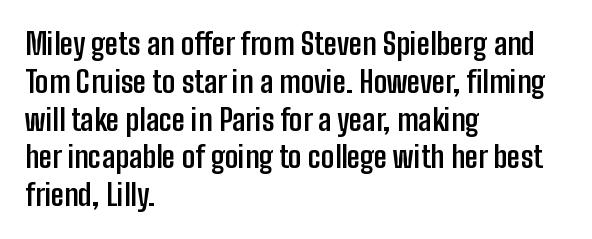
{"serif": "no", "italic": "no", "bold": "yes", "weight": "semibold", "width": "condensed", "stroke_contrast": "low", "x_height": "medium", "monospaced": "no", "underline": "no", "align": "left", "line_spacing": "normal", "line_spacing_ratio": 1.26, "letter_spacing": "normal", "letter_spacing_em": 0.0, "glyph_px": 30}
